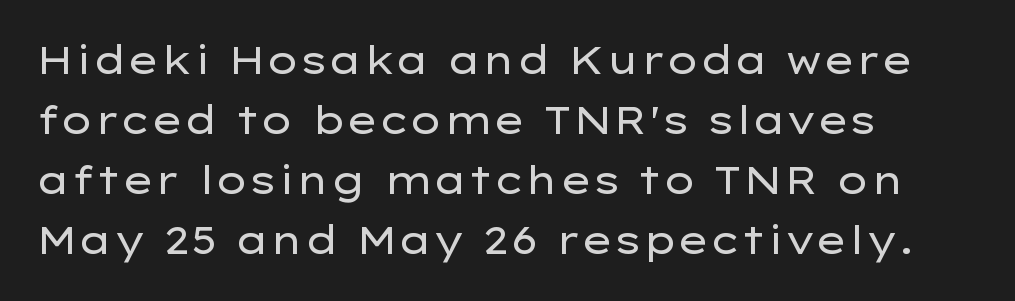
{"serif": "no", "italic": "no", "bold": "no", "weight": "regular", "width": "wide", "stroke_contrast": "low", "x_height": "medium", "monospaced": "no", "underline": "no", "align": "left", "line_spacing": "normal", "line_spacing_ratio": 1.58, "letter_spacing": "normal", "letter_spacing_em": 0.0, "glyph_px": 38}
